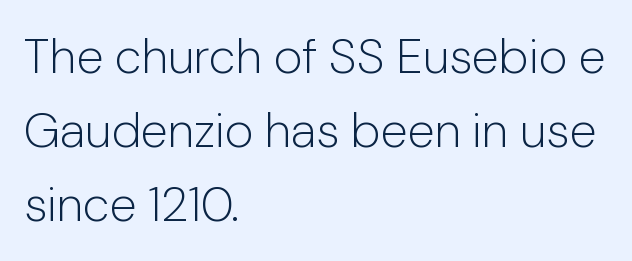
The image shows 49 px light sans-serif type, upright; set left-aligned, normal line spacing (1.51x), normal letter spacing, not underlined; low stroke contrast and a medium x-height.
